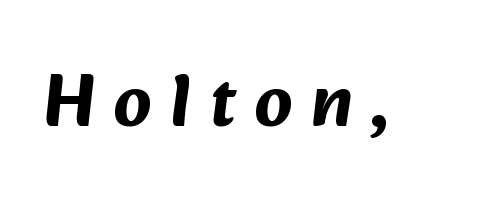
The font is running at its bold setting. Check where the strokes stop: nothing finishes them off — pure sans. The passage shown is not underscored anywhere. Each word looks stretched out because of the extra space between its letters.
